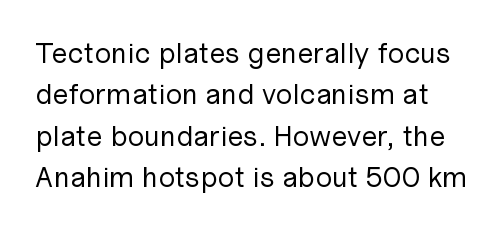
The image shows 29 px regular-weight sans-serif type, upright; set normal line spacing (1.43x), normal letter spacing, not underlined; low stroke contrast and a medium x-height.
